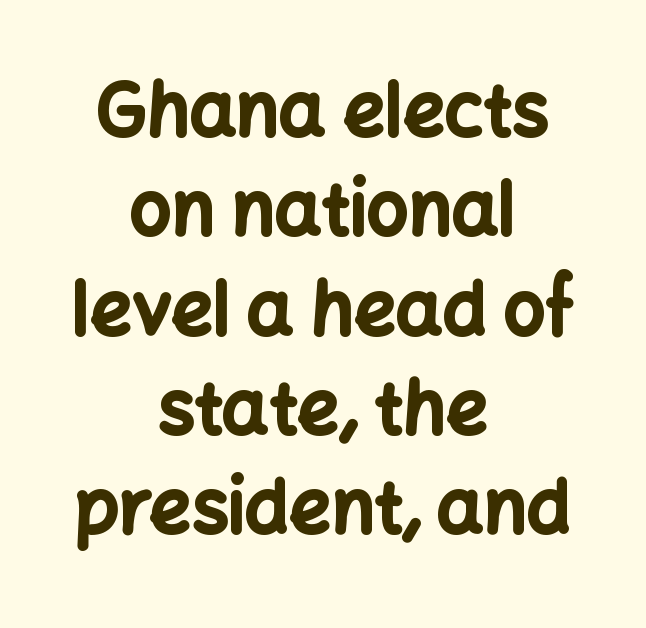
Q: Is the text bold? A: Yes.
Q: Is the text italic (slanted)? A: No, it is upright.
Q: Is the typeface a serif or a sans-serif typeface? A: Sans-serif.
Q: Is the text underlined? A: No.
Q: How is the paragraph aligned? A: Centered.
Q: Is the spacing between letters normal or unusually wide? A: Normal.
Q: Is the spacing between lines tight, normal or loose? A: Normal.
Q: Width (condensed, normal, or wide)? A: Normal.
Q: Stroke contrast? A: Low.
Q: x-height? A: Medium.
Q: Monospaced? A: No.
